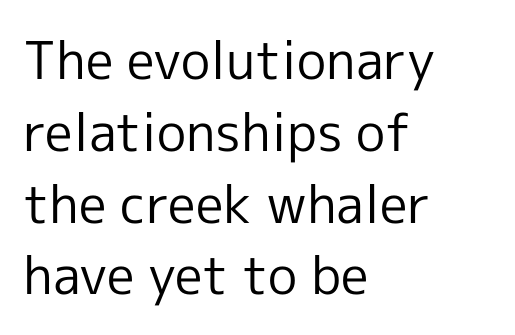
{"serif": "no", "italic": "no", "bold": "no", "weight": "regular", "width": "normal", "x_height": "medium", "monospaced": "no", "underline": "no", "align": "left", "line_spacing": "normal", "line_spacing_ratio": 1.38, "letter_spacing": "normal", "letter_spacing_em": 0.0, "glyph_px": 52}
